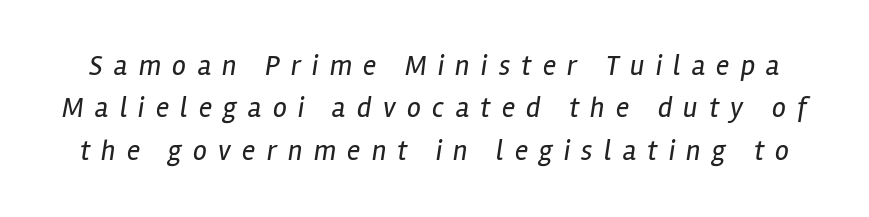
{"italic": "yes", "lean": "right", "slant_degrees": 12, "bold": "no", "weight": "regular", "width": "condensed", "stroke_contrast": "low", "x_height": "medium", "monospaced": "no", "underline": "no", "line_spacing": "normal", "line_spacing_ratio": 1.51, "letter_spacing": "wide", "letter_spacing_em": 0.4, "glyph_px": 28}
